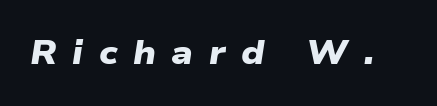
{"serif": "no", "bold": "yes", "weight": "heavy", "width": "wide", "stroke_contrast": "low", "x_height": "medium", "monospaced": "no", "underline": "no", "letter_spacing": "wide", "letter_spacing_em": 0.47, "glyph_px": 33}
